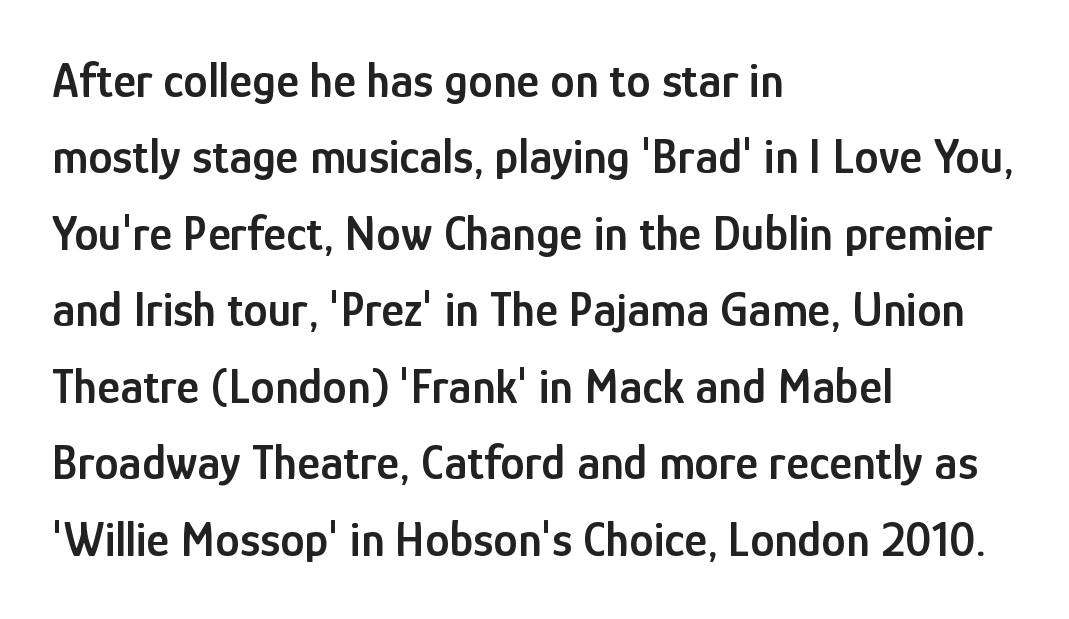
{"serif": "no", "italic": "no", "bold": "semi", "weight": "semibold", "width": "condensed", "stroke_contrast": "low", "x_height": "medium", "monospaced": "no", "underline": "no", "align": "left", "line_spacing": "normal", "line_spacing_ratio": 1.56, "letter_spacing": "normal", "letter_spacing_em": 0.0, "glyph_px": 49}
